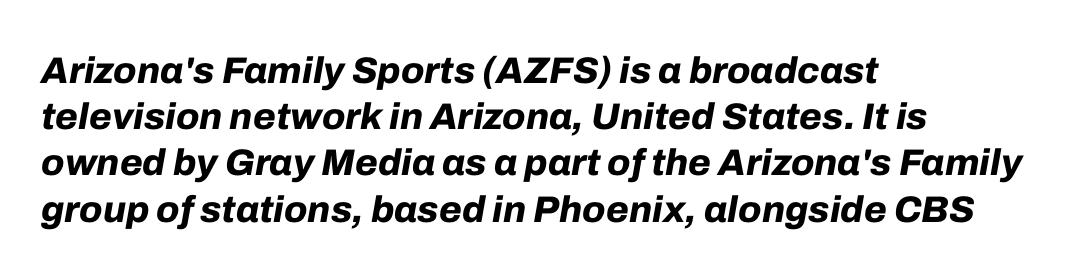
Q: Is the text bold? A: Yes.
Q: Is the text italic (slanted)? A: Yes, it leans right by about 10 degrees.
Q: Is the text underlined? A: No.
Q: How is the paragraph aligned? A: Left-aligned.
Q: Is the spacing between letters normal or unusually wide? A: Normal.
Q: Is the spacing between lines tight, normal or loose? A: Normal.
Q: Width (condensed, normal, or wide)? A: Normal.
Q: Stroke contrast? A: Low.
Q: x-height? A: Medium.
Q: Monospaced? A: No.
